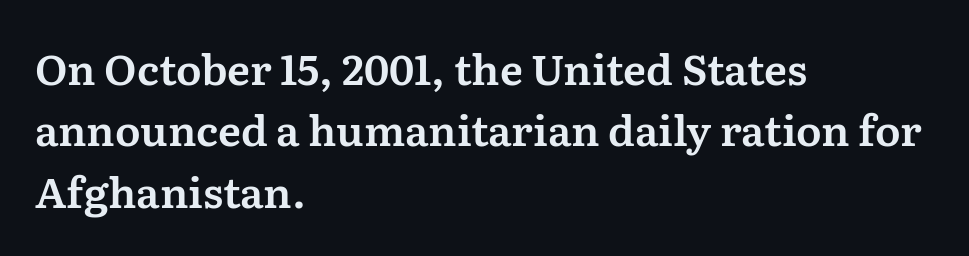
The image shows 42 px serif type, upright; set left-aligned, normal line spacing (1.46x), normal letter spacing, not underlined; medium stroke contrast and a medium x-height.
